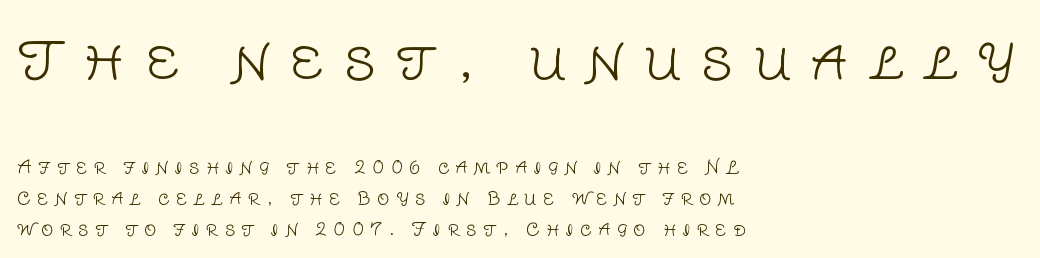
The image shows 52 px light sans-serif type; set left-aligned, line spacing 1.82x, unusually wide letter spacing (+0.38 em), not underlined; the first (top) block is 3.06x larger; low stroke contrast and a large x-height.
